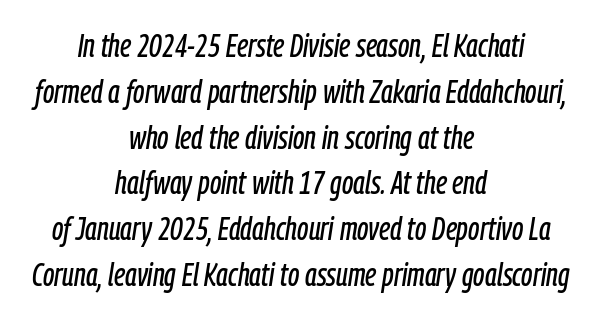
{"italic": "yes", "lean": "right", "slant_degrees": 9, "width": "condensed", "stroke_contrast": "low", "x_height": "medium", "monospaced": "no", "underline": "no", "align": "center", "line_spacing": "normal", "line_spacing_ratio": 1.43, "letter_spacing": "normal", "letter_spacing_em": 0.0, "glyph_px": 32}
